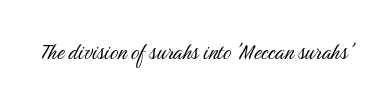
Q: Is the text bold? A: No.
Q: Is the text italic (slanted)? A: Yes.
Q: Is the text underlined? A: No.
Q: Is the spacing between letters normal or unusually wide? A: Normal.
